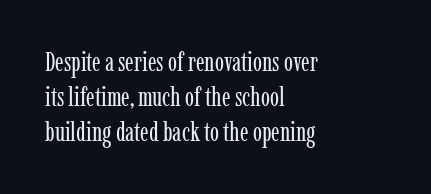
{"italic": "no", "bold": "no", "underline": "no", "align": "left", "line_spacing": "normal", "line_spacing_ratio": 1.3, "letter_spacing": "normal", "letter_spacing_em": 0.0, "glyph_px": 27}
